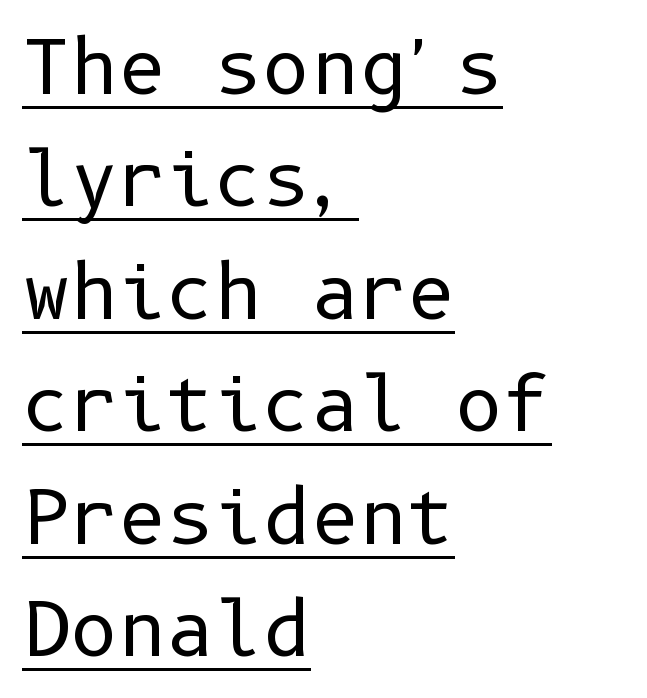
{"serif": "no", "italic": "no", "bold": "no", "weight": "regular", "width": "normal", "stroke_contrast": "low", "x_height": "medium", "underline": "yes", "align": "left", "line_spacing": "normal", "line_spacing_ratio": 1.52, "letter_spacing": "normal", "letter_spacing_em": 0.0, "glyph_px": 74}
